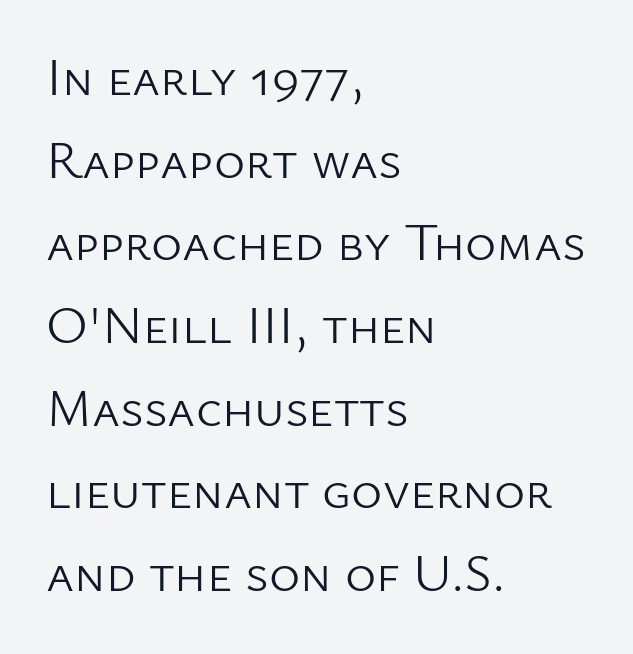
{"serif": "no", "italic": "no", "bold": "no", "weight": "light", "width": "normal", "stroke_contrast": "low", "x_height": "medium", "monospaced": "no", "underline": "no", "align": "left", "line_spacing": "normal", "line_spacing_ratio": 1.56, "letter_spacing": "normal", "letter_spacing_em": 0.0, "glyph_px": 53}
